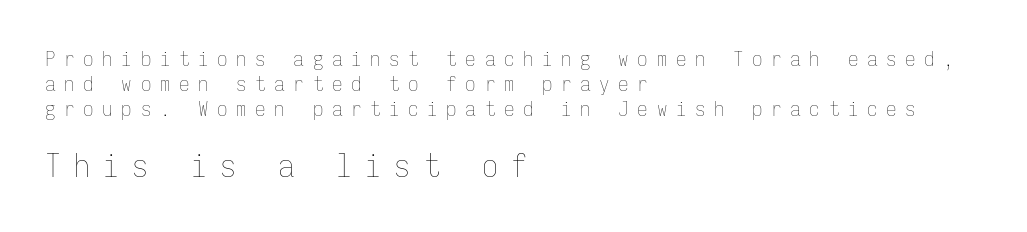
Q: Is the text bold? A: No.
Q: Is the text italic (slanted)? A: No, it is upright.
Q: Is the text underlined? A: No.
Q: How is the paragraph aligned? A: Left-aligned.
Q: Is the spacing between letters normal or unusually wide? A: Unusually wide.
Q: Which block of text is set in a larger size, the first (top) or the second (bottom)? A: The second (bottom) one.
Q: Width (condensed, normal, or wide)? A: Condensed.
Q: Stroke contrast? A: Low.
Q: x-height? A: Medium.
Q: Monospaced? A: Yes.
